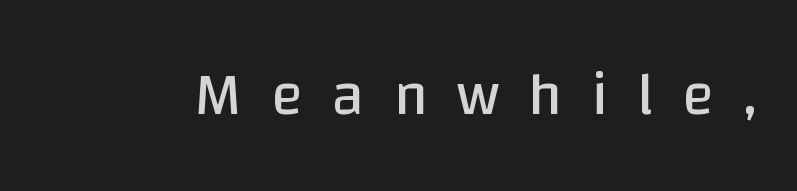
The image shows 60 px regular-weight sans-serif type, upright; set unusually wide letter spacing (+0.48 em), not underlined; low stroke contrast and a large x-height.
